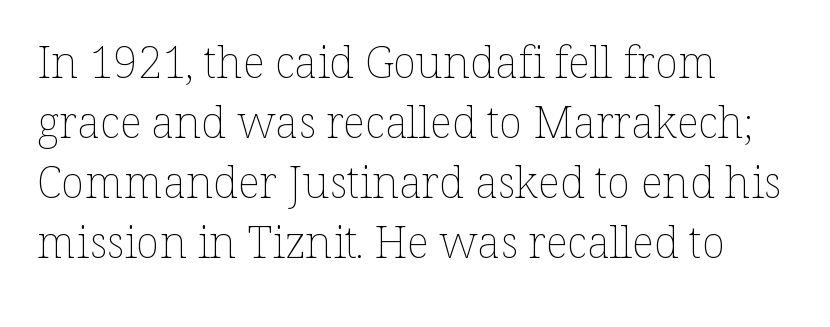
Q: Is the text bold? A: No.
Q: Is the text italic (slanted)? A: No, it is upright.
Q: Is the text underlined? A: No.
Q: How is the paragraph aligned? A: Left-aligned.
Q: Is the spacing between letters normal or unusually wide? A: Normal.
Q: Is the spacing between lines tight, normal or loose? A: Normal.
Q: Width (condensed, normal, or wide)? A: Normal.
Q: Stroke contrast? A: Low.
Q: x-height? A: Medium.
Q: Monospaced? A: No.
